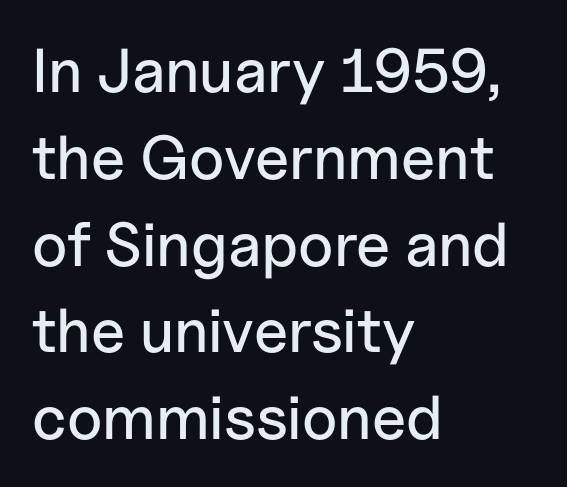
{"serif": "no", "italic": "no", "width": "normal", "stroke_contrast": "low", "x_height": "medium", "monospaced": "no", "underline": "no", "align": "left", "line_spacing": "normal", "line_spacing_ratio": 1.4, "letter_spacing": "normal", "letter_spacing_em": 0.0, "glyph_px": 62}
